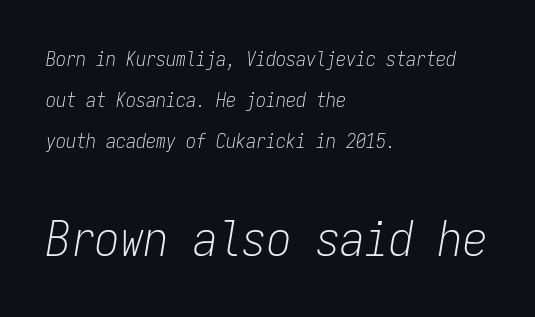
Notice the wide empty band between every row — that's loose leading. This reads as an unemphasized weight, regular at the heaviest. The lines in this sample share a left origin and differ only in where they stop. Reading top to bottom, the characters get bigger at the block break. The rendering keeps characters at their native spacing.
